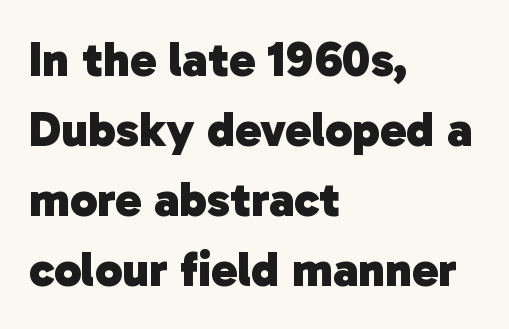
The image shows 49 px heavy sans-serif type; set left-aligned, normal line spacing (1.43x), normal letter spacing, not underlined; low stroke contrast and a medium x-height.
